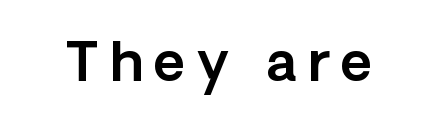
The image shows 54 px sans-serif type, upright; set unusually wide letter spacing (+0.21 em), not underlined; a medium x-height.
